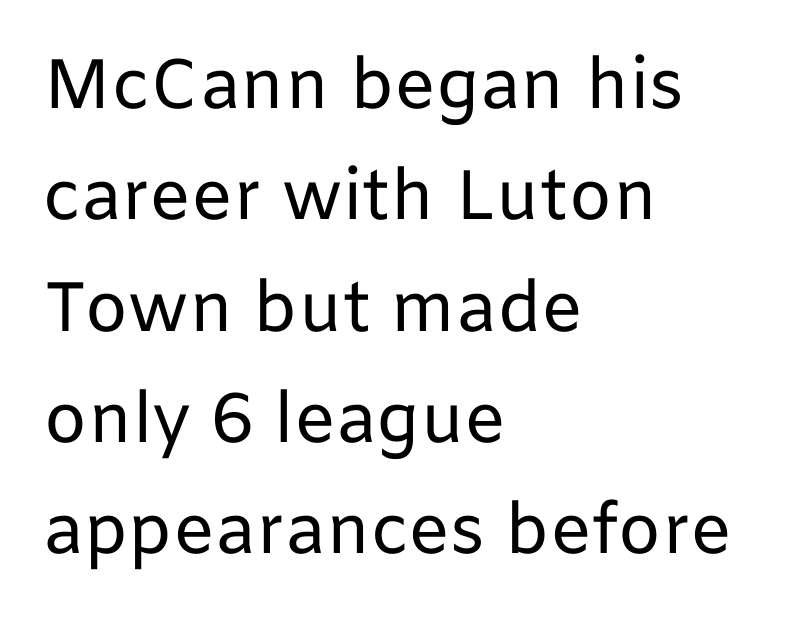
{"serif": "no", "italic": "no", "bold": "no", "weight": "regular", "width": "normal", "stroke_contrast": "low", "x_height": "medium", "monospaced": "no", "underline": "no", "align": "left", "line_spacing": "normal", "line_spacing_ratio": 1.59, "letter_spacing": "normal", "letter_spacing_em": 0.0, "glyph_px": 70}
